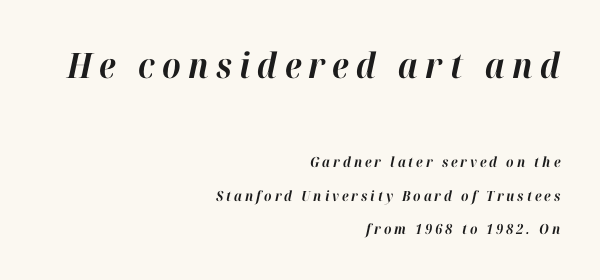
Q: Is the text bold? A: Yes.
Q: Is the text italic (slanted)? A: Yes, it leans right by about 12 degrees.
Q: Is the text underlined? A: No.
Q: How is the paragraph aligned? A: Right-aligned.
Q: Is the spacing between letters normal or unusually wide? A: Unusually wide.
Q: Is the spacing between lines tight, normal or loose? A: Loose.
Q: Which block of text is set in a larger size, the first (top) or the second (bottom)? A: The first (top) one.
Q: Width (condensed, normal, or wide)? A: Normal.
Q: Stroke contrast? A: High.
Q: x-height? A: Medium.
Q: Monospaced? A: No.
